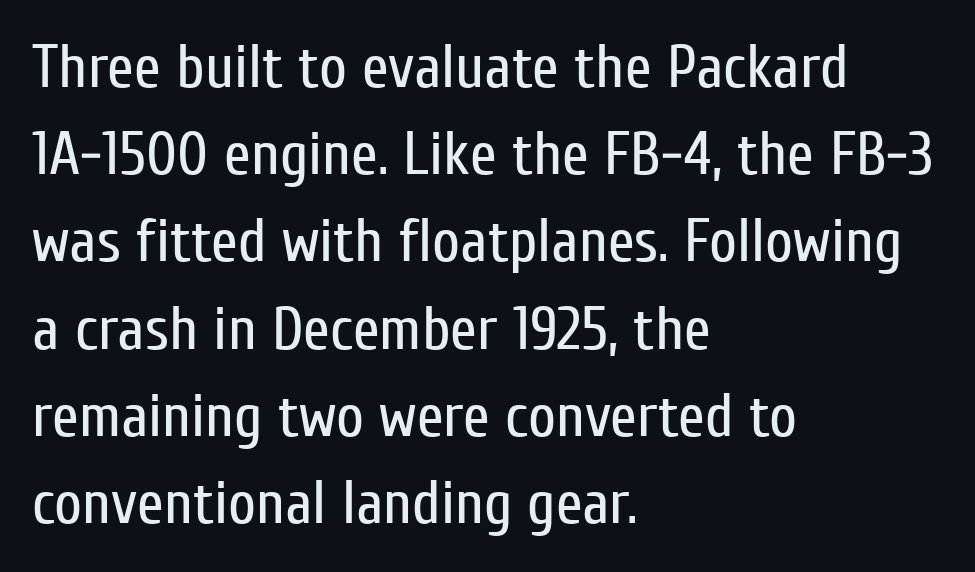
This block has exactly the height ordinary leading produces. Students, note that the glyphs here touch the page at normal intervals. Here the designer chose a conventional face with non-uniform glyph widths. Weight class: somewhere from thin through regular. Stroke terminals: plain, sans-serif. You can tell it's not italic because the verticals are truly vertical.
